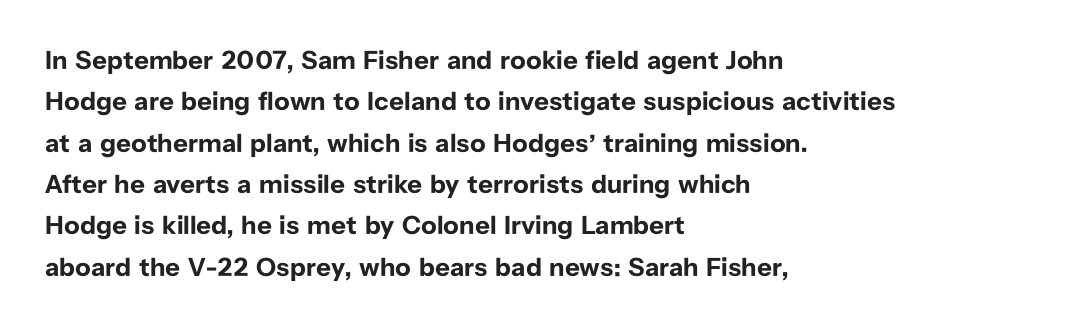
Descenders are the only things crossing below the line. Honestly, the row spacing looks completely unremarkable. The font is running at its bold setting. Inter-character spacing is left at the font's built-in metrics. Vertical strokes here are truly vertical.
